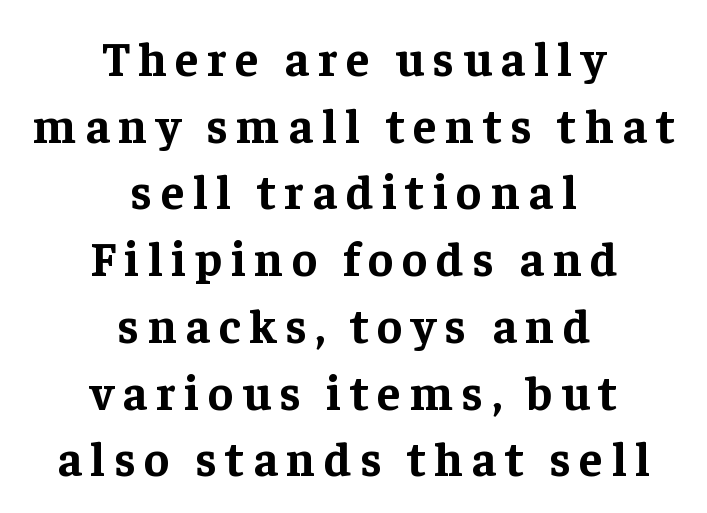
Leftover space on each line is divided equally before and after the words. In terms of posture, this sample is upright. Is this a fixed-width face? No — the glyphs have proportional, varying widths. Only glyphs here, with clear space below each row. The rendering uses a moderate line-height, typical for paragraphs.
